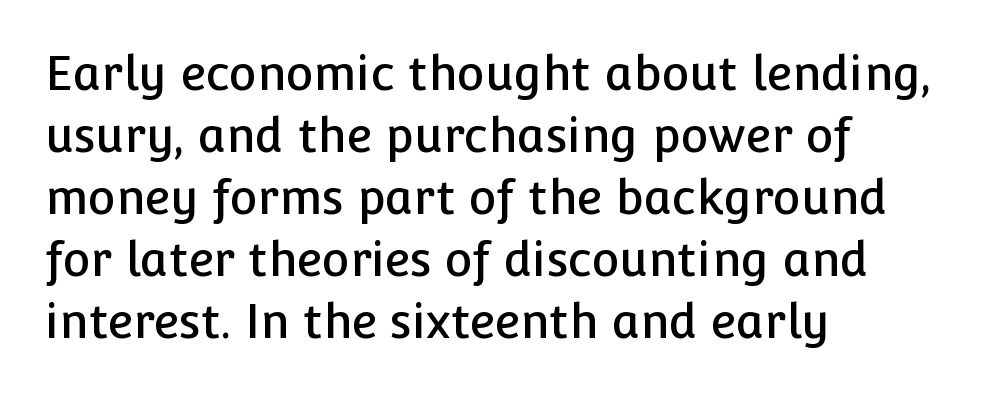
Nope, no serifs anywhere on these letters. How would I describe the line gaps? Plain and ordinary. Looks like regular typesetting: each glyph gets only the width it needs. No word sits above an underline. Tall strokes in this sample are plumb rather than angled. No extra tracking has been applied to these lines.
